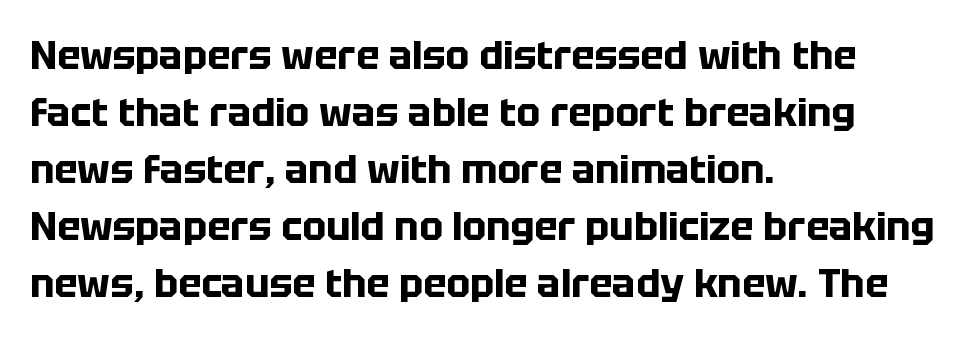
One glance says typical: line gaps are just what's usual. Line beginnings align vertically; line endings do not. Honestly, the letter spacing is just normal — you wouldn't notice it. No word sits above an underline. Grotesque or geometric, the face here clearly has no serifs. Ascenders rise straight up at ninety degrees.
